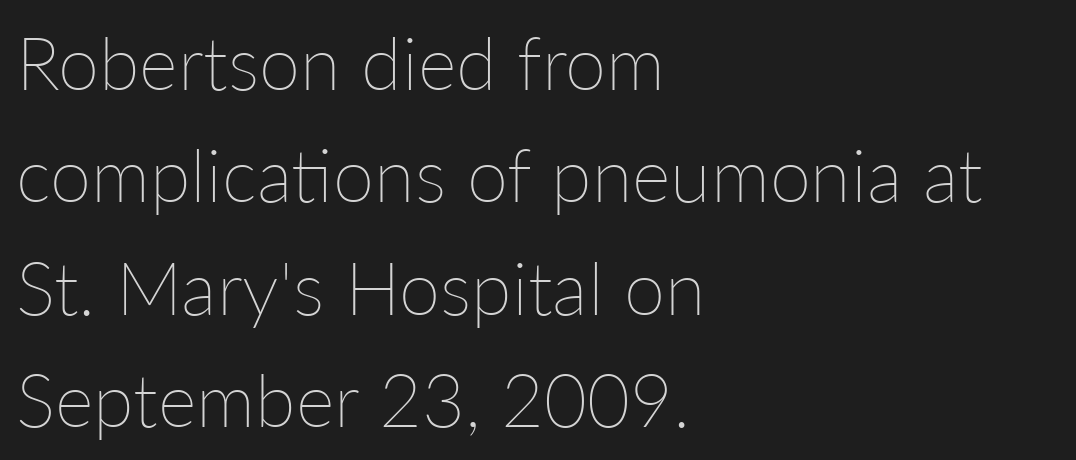
The image shows 74 px thin type, upright; set left-aligned, normal line spacing (1.52x), normal letter spacing, not underlined; low stroke contrast and a medium x-height.
